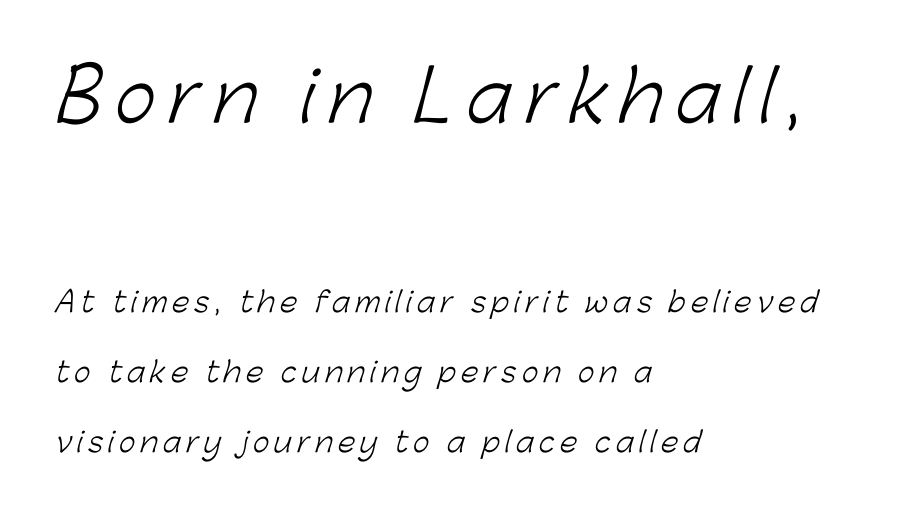
The image shows 70 px light sans-serif type; set left-aligned, loose line spacing (2.5x), not underlined; the first (top) block is 2.5x larger; low stroke contrast and a medium x-height.
